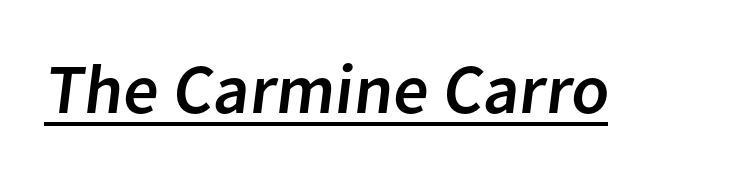
{"serif": "no", "width": "normal", "stroke_contrast": "low", "x_height": "medium", "monospaced": "no", "underline": "yes", "letter_spacing": "normal", "letter_spacing_em": 0.0, "glyph_px": 70}
